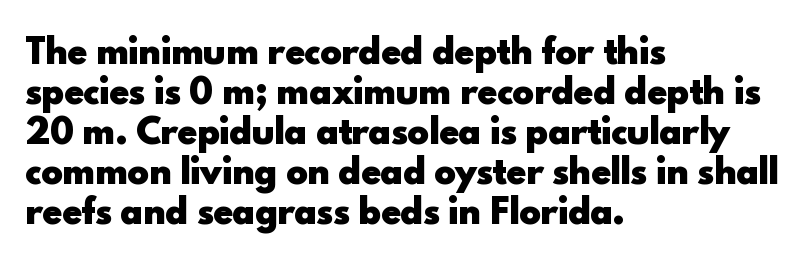
{"serif": "no", "italic": "no", "bold": "yes", "weight": "heavy", "width": "normal", "x_height": "small", "monospaced": "no", "underline": "no", "align": "left", "line_spacing_ratio": 1.21, "letter_spacing": "normal", "letter_spacing_em": 0.0, "glyph_px": 33}
